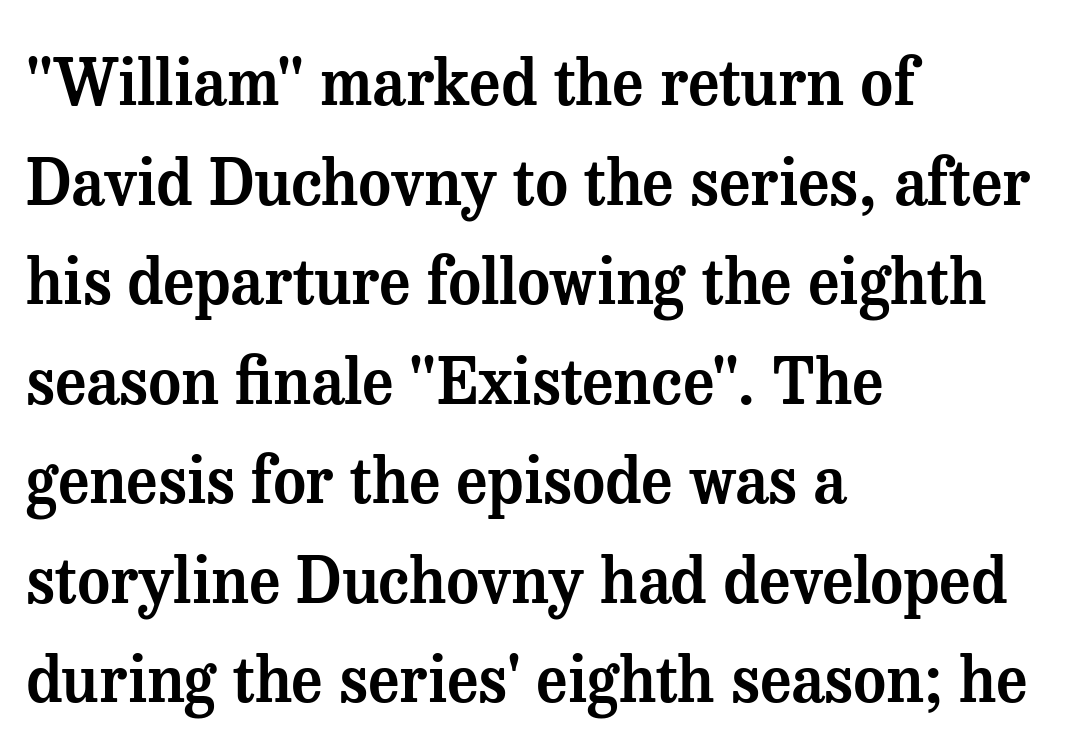
Q: Is the text italic (slanted)? A: No, it is upright.
Q: Is the typeface a serif or a sans-serif typeface? A: Serif.
Q: Is the text underlined? A: No.
Q: How is the paragraph aligned? A: Left-aligned.
Q: Is the spacing between letters normal or unusually wide? A: Normal.
Q: Is the spacing between lines tight, normal or loose? A: Normal.
Q: Width (condensed, normal, or wide)? A: Normal.
Q: Stroke contrast? A: Medium.
Q: x-height? A: Medium.
Q: Monospaced? A: No.
